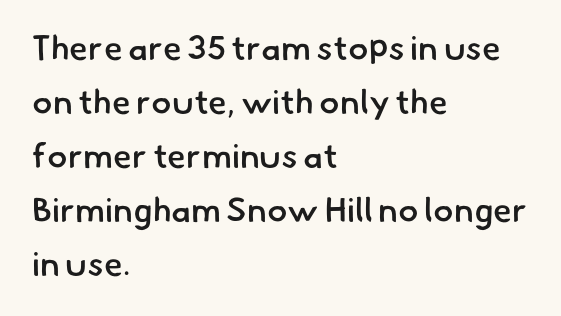
Regarding serifs, this sample does without them. This sample has the flowing, uneven cadence of proportional lettering. The rendering keeps characters at their native spacing. Look at the stroke-to-counter ratio: somewhat heavy, a semibold.
